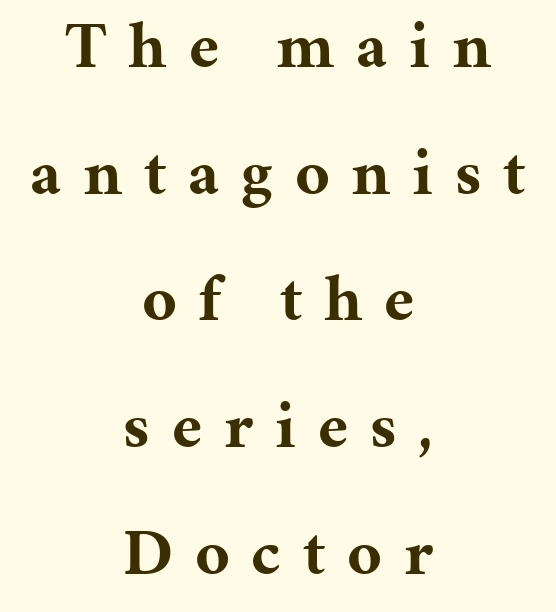
The image shows 66 px bold serif type, upright; set centered, loose line spacing (1.92x), unusually wide letter spacing (+0.33 em), not underlined; medium stroke contrast and a medium x-height.
